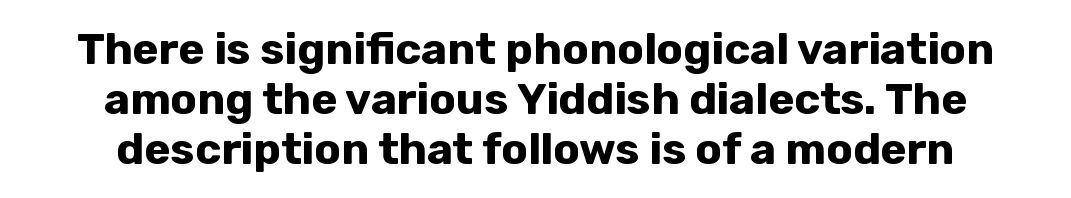
Q: Is the text bold? A: Yes.
Q: Is the text italic (slanted)? A: No, it is upright.
Q: Is the typeface a serif or a sans-serif typeface? A: Sans-serif.
Q: Is the text underlined? A: No.
Q: How is the paragraph aligned? A: Centered.
Q: Is the spacing between letters normal or unusually wide? A: Normal.
Q: Is the spacing between lines tight, normal or loose? A: Tight.
Q: Width (condensed, normal, or wide)? A: Normal.
Q: Stroke contrast? A: Low.
Q: x-height? A: Medium.
Q: Monospaced? A: No.
